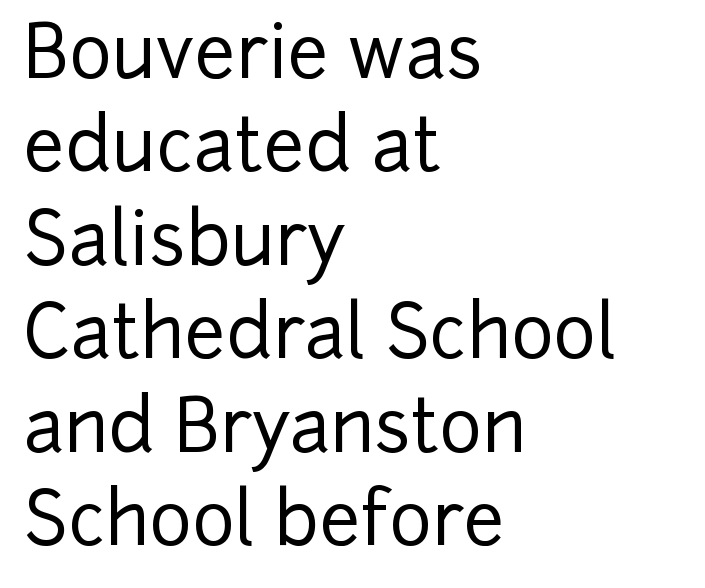
Underlining? Definitely not there. The letters sit at their default tracking, neither squeezed nor spread. Unlike italic type, these characters show no tilt at all. The letters carry no serifs — their stems end cleanly without finishing strokes. The compositor pushed each line to the left boundary. Do the characters align in a grid? No, the font is proportional.
